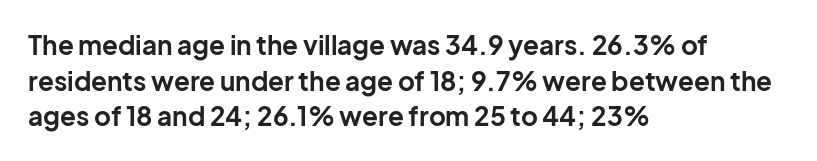
Q: Is the text bold? A: Yes.
Q: Is the text italic (slanted)? A: No, it is upright.
Q: Is the text underlined? A: No.
Q: How is the paragraph aligned? A: Left-aligned.
Q: Is the spacing between letters normal or unusually wide? A: Normal.
Q: Is the spacing between lines tight, normal or loose? A: Normal.
